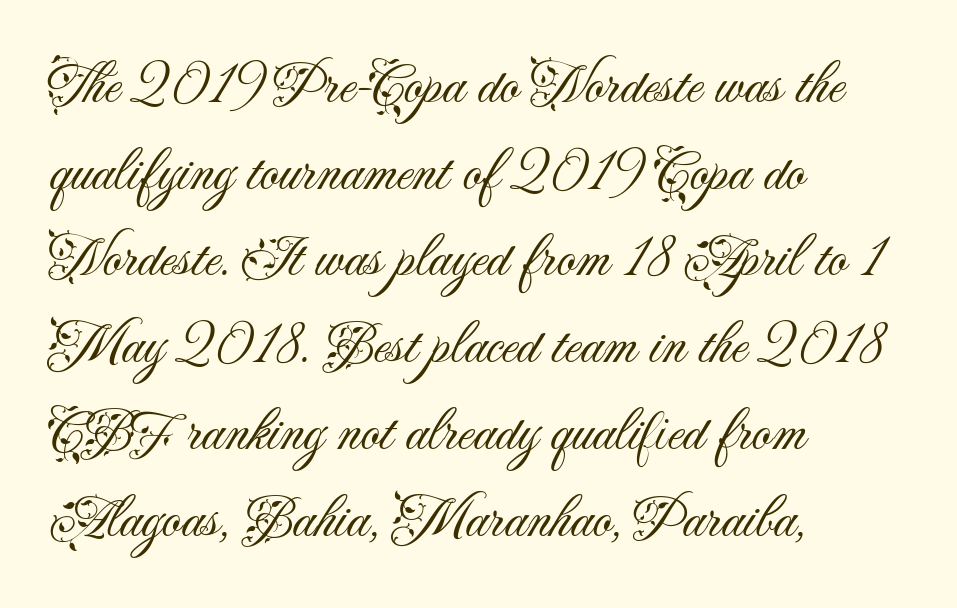
{"serif": "no", "bold": "no", "weight": "light", "width": "normal", "stroke_contrast": "medium", "x_height": "small", "monospaced": "no", "underline": "no", "align": "left", "line_spacing": "normal", "line_spacing_ratio": 1.47, "letter_spacing": "normal", "letter_spacing_em": 0.0, "glyph_px": 59}
